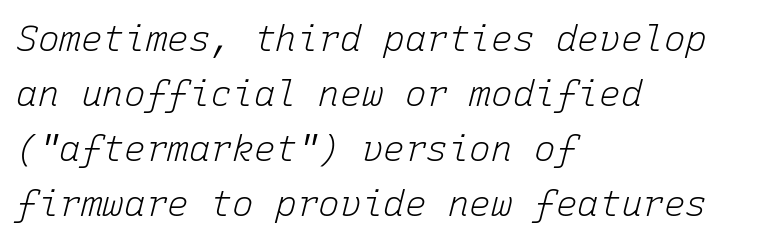
{"italic": "yes", "lean": "right", "slant_degrees": 15, "bold": "no", "weight": "light", "width": "normal", "stroke_contrast": "low", "x_height": "medium", "monospaced": "yes", "underline": "no", "align": "left", "line_spacing": "normal", "line_spacing_ratio": 1.53, "letter_spacing": "normal", "letter_spacing_em": 0.0, "glyph_px": 36}
